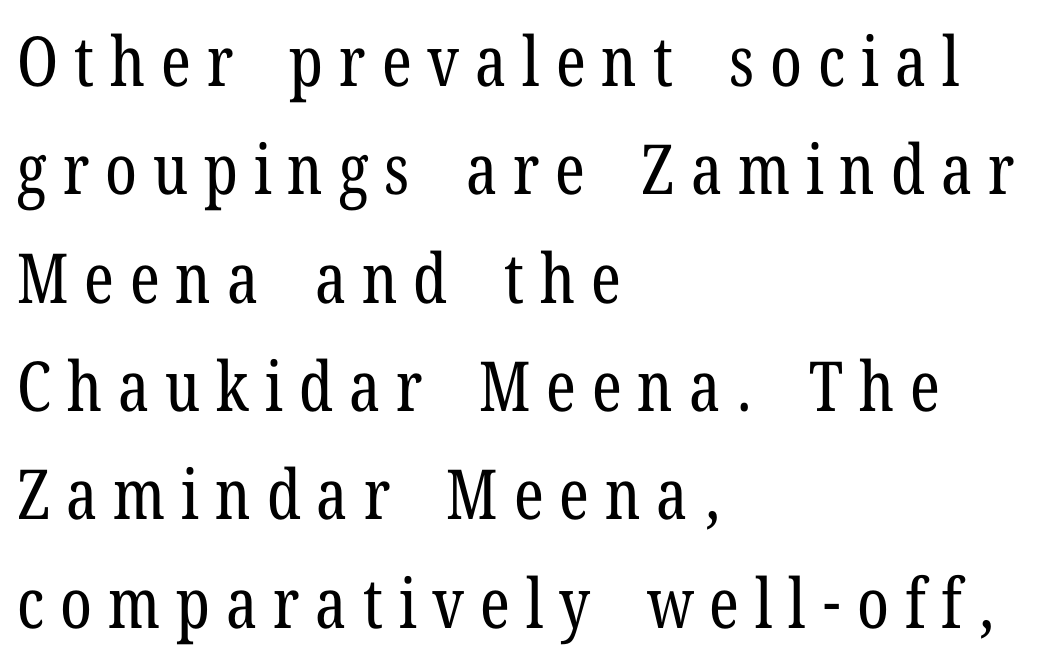
The image shows 69 px regular-weight, condensed serif type, upright; set left-aligned, normal line spacing (1.57x), unusually wide letter spacing (+0.23 em), not underlined; low stroke contrast and a medium x-height.
